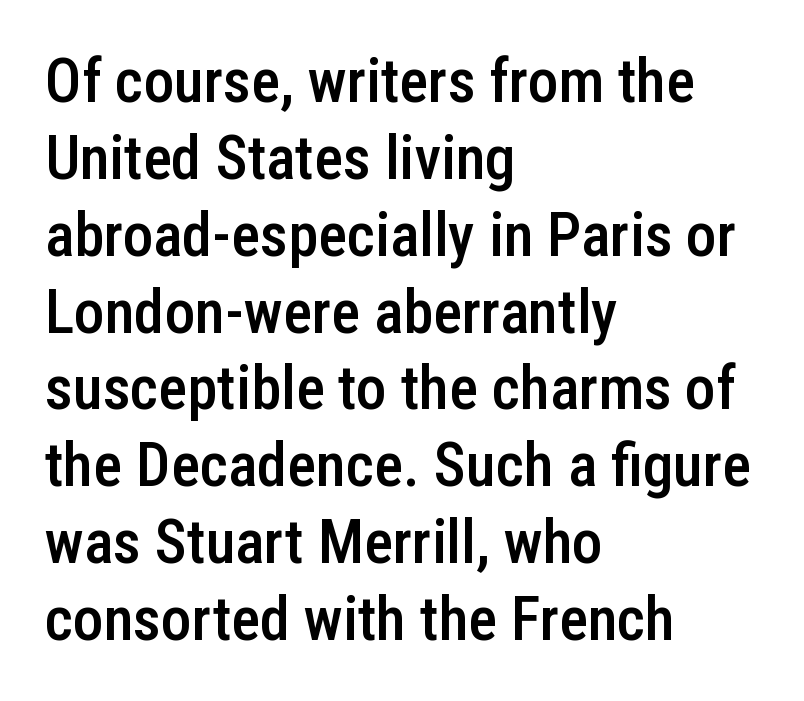
{"serif": "no", "italic": "no", "bold": "semi", "weight": "semibold", "width": "condensed", "stroke_contrast": "low", "x_height": "medium", "monospaced": "no", "underline": "no", "align": "left", "line_spacing": "normal", "line_spacing_ratio": 1.26, "letter_spacing": "normal", "letter_spacing_em": 0.0, "glyph_px": 61}
